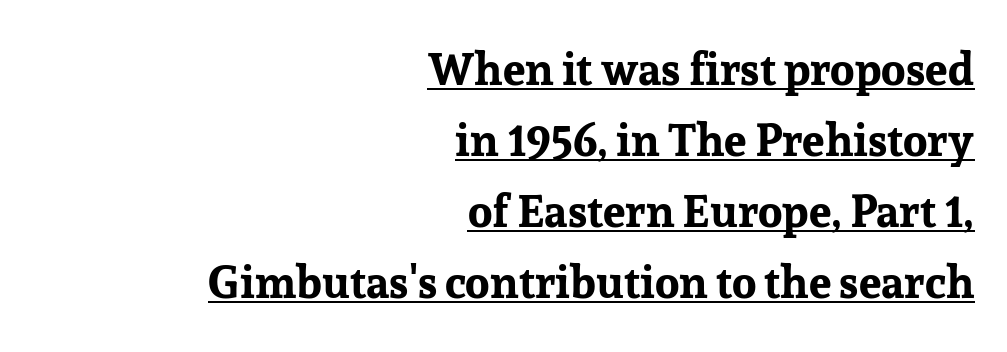
The image shows 45 px bold serif type, upright; set right-aligned, normal line spacing (1.58x), normal letter spacing, underlined; low stroke contrast and a medium x-height.
